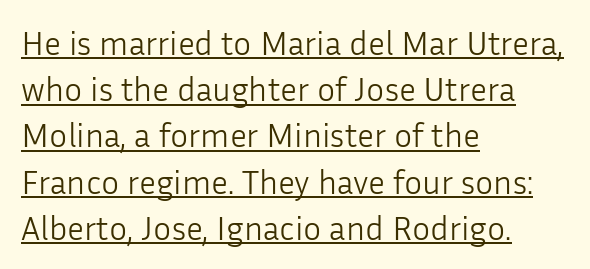
Q: Is the text bold? A: No.
Q: Is the text italic (slanted)? A: No, it is upright.
Q: Is the typeface a serif or a sans-serif typeface? A: Sans-serif.
Q: Is the text underlined? A: Yes.
Q: How is the paragraph aligned? A: Left-aligned.
Q: Is the spacing between letters normal or unusually wide? A: Normal.
Q: Is the spacing between lines tight, normal or loose? A: Normal.
Q: Width (condensed, normal, or wide)? A: Normal.
Q: Stroke contrast? A: Low.
Q: x-height? A: Medium.
Q: Monospaced? A: No.
